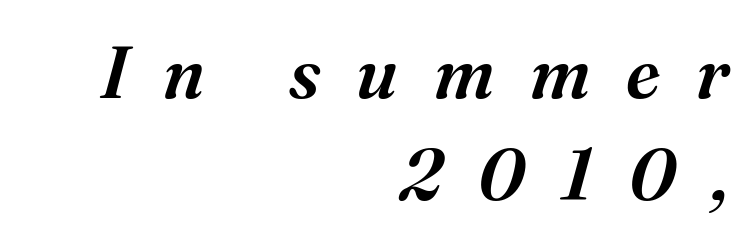
The image shows 73 px serif type, italic (leaning right); set right-aligned, normal line spacing (1.4x), unusually wide letter spacing (+0.49 em), not underlined; medium stroke contrast and a medium x-height.
